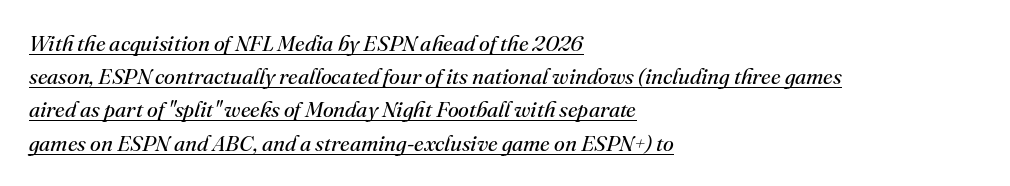
{"italic": "yes", "lean": "right", "slant_degrees": 16, "bold": "no", "underline": "yes", "align": "left", "line_spacing": "normal", "line_spacing_ratio": 1.51, "letter_spacing": "normal", "letter_spacing_em": 0.0, "glyph_px": 22}
